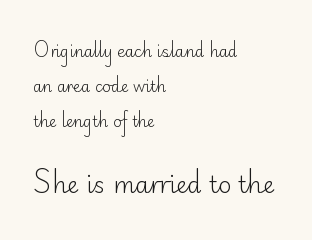
Q: Is the text bold? A: No.
Q: Is the text italic (slanted)? A: No, it is upright.
Q: Is the text underlined? A: No.
Q: How is the paragraph aligned? A: Left-aligned.
Q: Is the spacing between letters normal or unusually wide? A: Normal.
Q: Is the spacing between lines tight, normal or loose? A: Loose.
Q: Which block of text is set in a larger size, the first (top) or the second (bottom)? A: The second (bottom) one.
